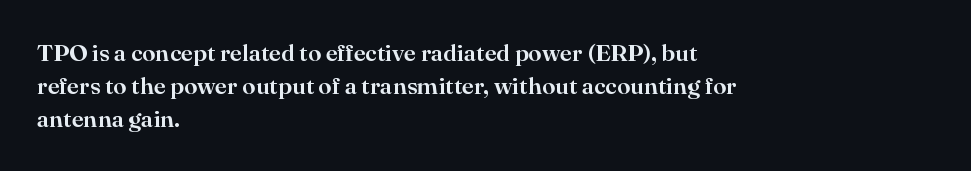
{"italic": "no", "underline": "no", "align": "left", "line_spacing": "normal", "line_spacing_ratio": 1.37, "letter_spacing": "normal", "letter_spacing_em": 0.0, "glyph_px": 24}
